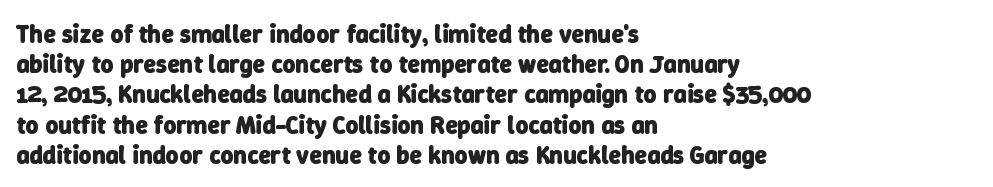
The image shows 25 px bold type; set left-aligned, line spacing 1.21x, normal letter spacing, not underlined.
